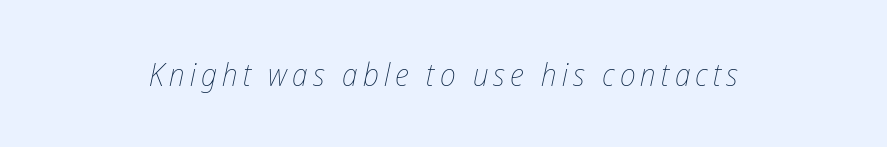
The image shows 32 px thin, condensed type, italic (leaning right); set not underlined; low stroke contrast and a medium x-height.
